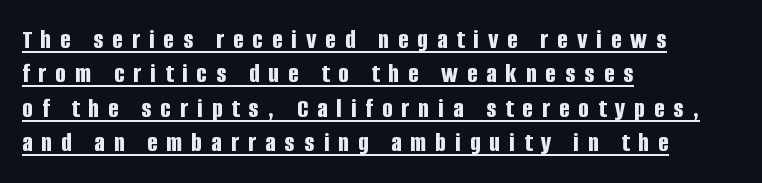
Typographically, this falls in the sans-serif category. Every character sits straight up, as roman type does. Tracking here is generous; glyphs stand well apart from one another. The lettering is marked with a stroke running underneath it.
